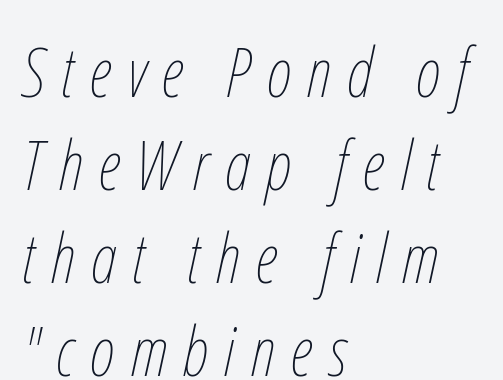
The typeface has the unassuming heft of standard copy or less. Observe the wide spacing: letters keep a clear distance from each other. Vertically, the passage feels balanced, rows spaced as you'd expect. Proportional: the letters do not fall into vertical columns. The letters are slanted; this is an italic face.
